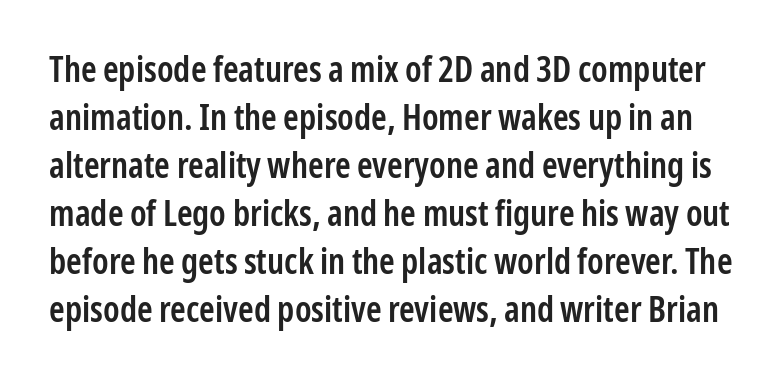
{"serif": "no", "italic": "no", "bold": "semi", "weight": "semibold", "width": "condensed", "stroke_contrast": "low", "x_height": "medium", "monospaced": "no", "underline": "no", "line_spacing": "normal", "line_spacing_ratio": 1.37, "letter_spacing": "normal", "letter_spacing_em": 0.0, "glyph_px": 35}
